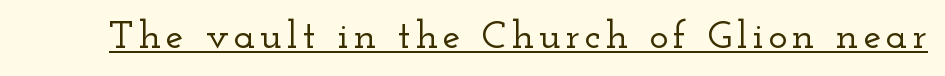
Do the characters align in a grid? No, the font is proportional. Check the space under the baseline: a stroke is drawn there. Posture: upright roman. The typeface chosen for these lines features serifs.
